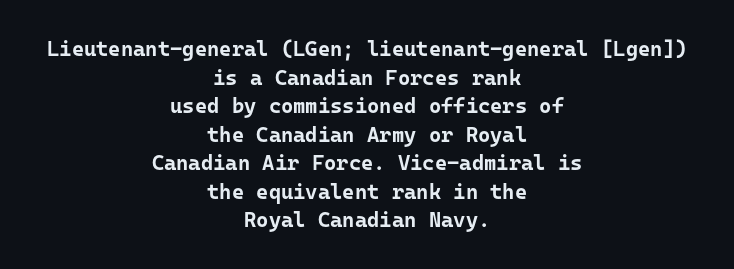
{"italic": "no", "bold": "yes", "underline": "no", "align": "center", "line_spacing": "normal", "line_spacing_ratio": 1.36, "letter_spacing": "normal", "letter_spacing_em": 0.0, "glyph_px": 21}
